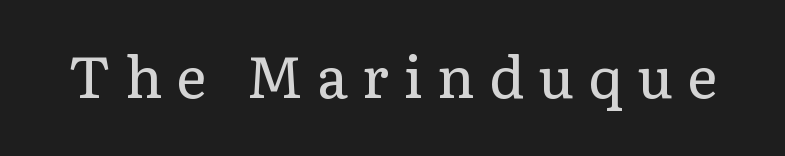
{"serif": "yes", "italic": "no", "bold": "no", "weight": "regular", "width": "normal", "stroke_contrast": "low", "x_height": "medium", "monospaced": "no", "underline": "no", "letter_spacing": "wide", "letter_spacing_em": 0.25, "glyph_px": 57}
